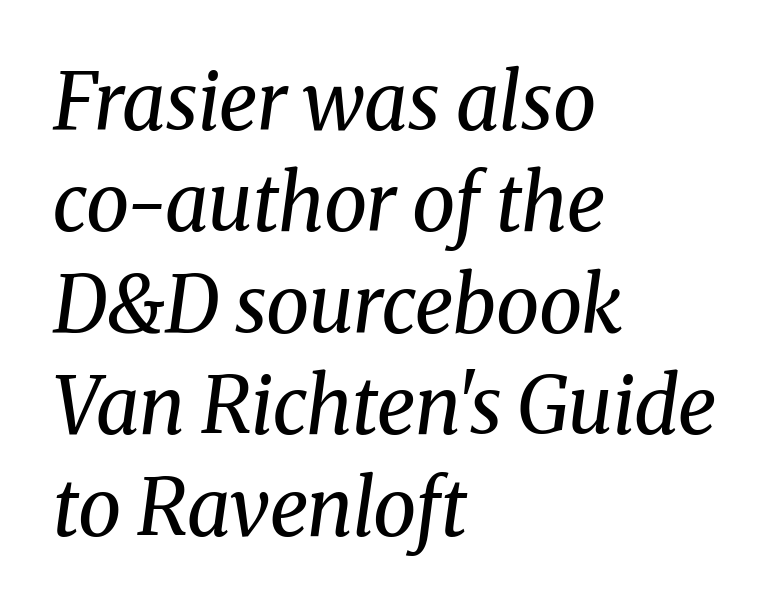
{"serif": "yes", "italic": "yes", "lean": "right", "slant_degrees": 8, "bold": "no", "weight": "regular", "width": "normal", "stroke_contrast": "medium", "x_height": "medium", "monospaced": "no", "underline": "no", "align": "left", "line_spacing": "normal", "line_spacing_ratio": 1.3, "letter_spacing": "normal", "letter_spacing_em": 0.0, "glyph_px": 78}
